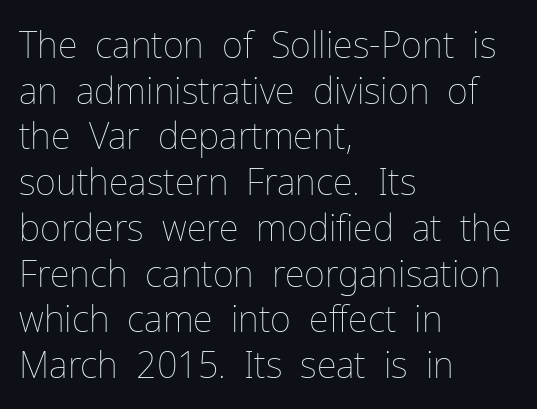
Glance below the letters and you will spot only blank space. No chunkiness to these letters — they're not bold. The paragraph has a hard left edge and a soft right edge. You could call the tracking neutral — neither tight nor loose. This sample keeps an unexceptional amount of space between lines.
